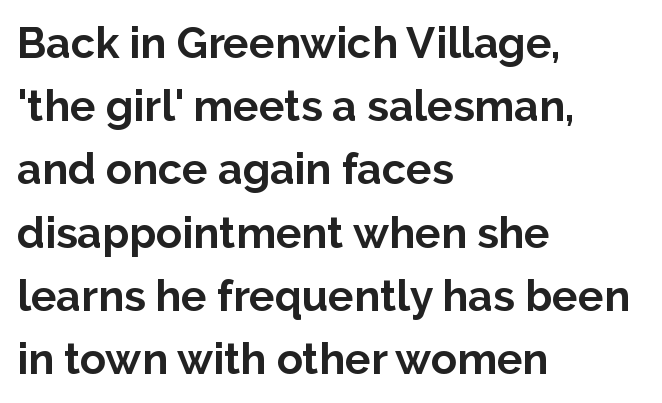
A dark, heavy texture on the line: the type is bold. Style check: upright. Each line starts at the same left margin while the right side varies. Horizontal bands of white between lines are of average thickness.
